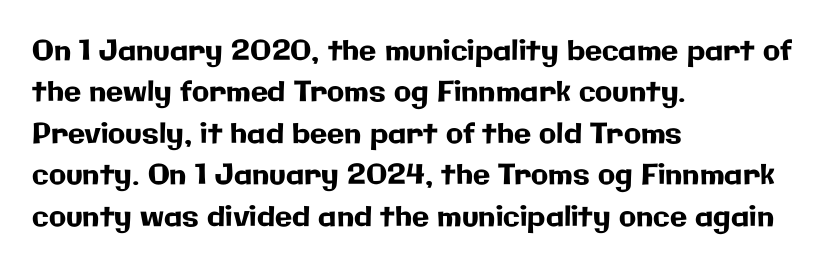
{"serif": "no", "italic": "no", "width": "normal", "stroke_contrast": "low", "x_height": "medium", "monospaced": "no", "underline": "no", "align": "left", "line_spacing": "normal", "line_spacing_ratio": 1.48, "letter_spacing": "normal", "letter_spacing_em": 0.0, "glyph_px": 28}
